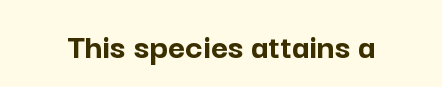
Tracking here is standard; glyphs follow each other at the usual distance. The rendering shows plain stroke endings on the letterforms — a sans-serif design. The foot of each line stays bare and open. The passage shown is emphatically bold.
